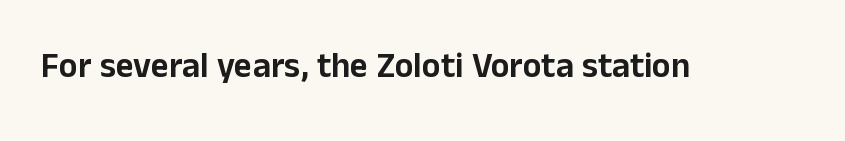
Q: Is the text italic (slanted)? A: No, it is upright.
Q: Is the typeface a serif or a sans-serif typeface? A: Sans-serif.
Q: Is the text underlined? A: No.
Q: Is the spacing between letters normal or unusually wide? A: Normal.
Q: Width (condensed, normal, or wide)? A: Normal.
Q: Stroke contrast? A: Low.
Q: x-height? A: Medium.
Q: Monospaced? A: No.
